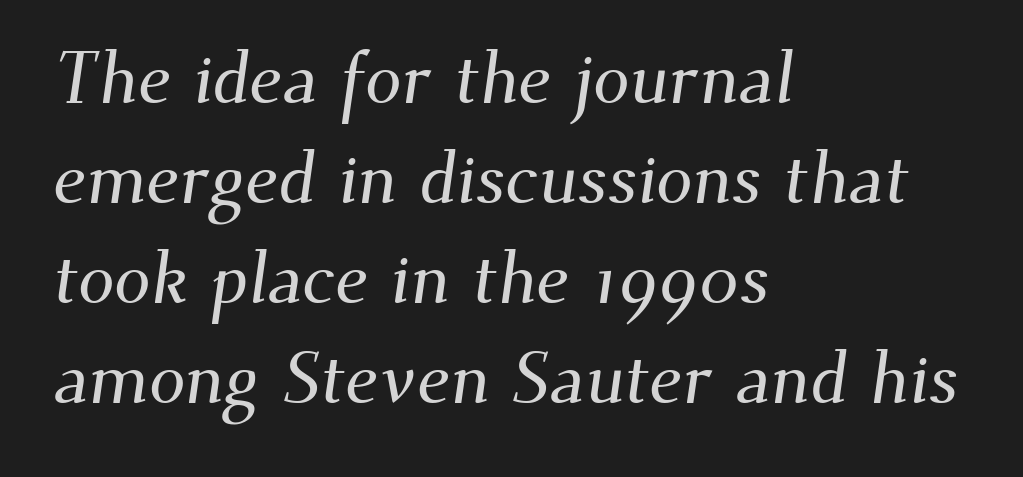
Q: Is the typeface a serif or a sans-serif typeface? A: Serif.
Q: Is the text underlined? A: No.
Q: How is the paragraph aligned? A: Left-aligned.
Q: Is the spacing between letters normal or unusually wide? A: Normal.
Q: Is the spacing between lines tight, normal or loose? A: Normal.
Q: Width (condensed, normal, or wide)? A: Normal.
Q: Stroke contrast? A: Medium.
Q: x-height? A: Small.
Q: Monospaced? A: No.
